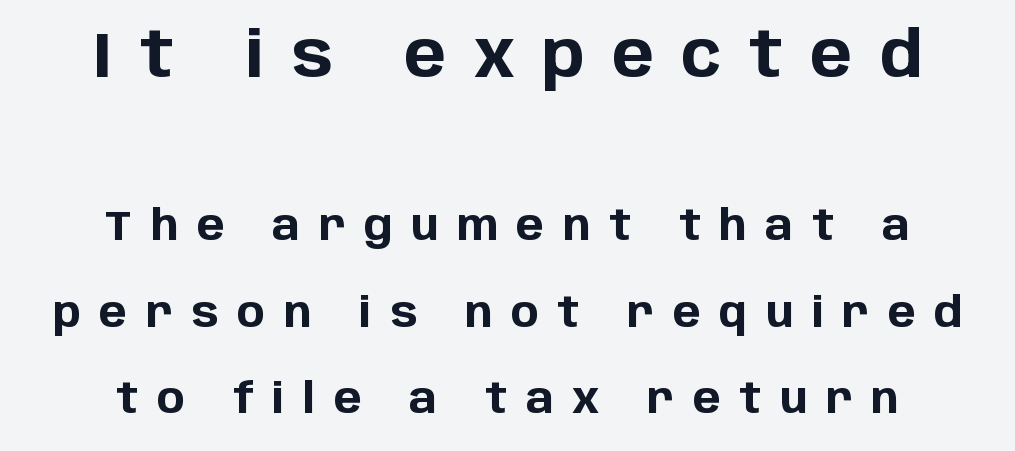
Q: Is the text bold? A: Yes.
Q: Is the text italic (slanted)? A: No, it is upright.
Q: Is the typeface a serif or a sans-serif typeface? A: Sans-serif.
Q: Is the text underlined? A: No.
Q: How is the paragraph aligned? A: Centered.
Q: Is the spacing between letters normal or unusually wide? A: Unusually wide.
Q: Is the spacing between lines tight, normal or loose? A: Loose.
Q: Which block of text is set in a larger size, the first (top) or the second (bottom)? A: The first (top) one.
Q: Width (condensed, normal, or wide)? A: Normal.
Q: Stroke contrast? A: Low.
Q: x-height? A: Large.
Q: Monospaced? A: No.
